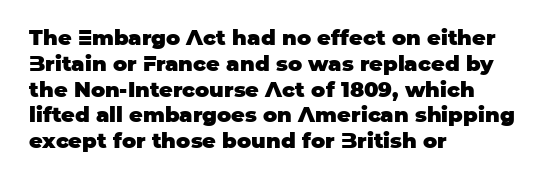
Q: Is the text bold? A: Yes.
Q: Is the text italic (slanted)? A: No, it is upright.
Q: Is the text underlined? A: No.
Q: How is the paragraph aligned? A: Left-aligned.
Q: Is the spacing between letters normal or unusually wide? A: Normal.
